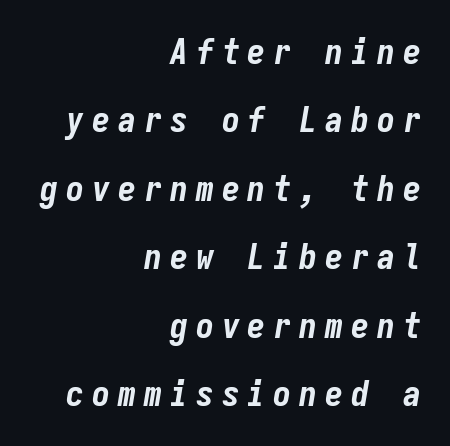
The rendering inserts visible extra space after every character. Heavy, bold letterforms. Short and long lines alike share a common ending point at right. This sample has the even, mechanical cadence of fixed-width lettering.
